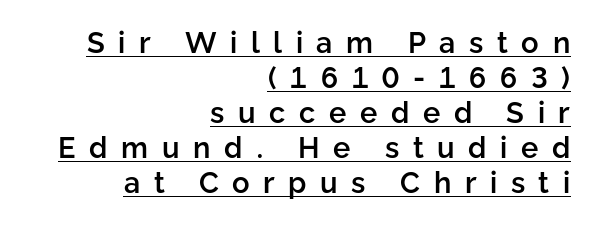
{"serif": "no", "italic": "no", "bold": "semi", "weight": "semibold", "width": "normal", "stroke_contrast": "low", "x_height": "medium", "monospaced": "no", "underline": "yes", "align": "right", "line_spacing_ratio": 1.21, "letter_spacing": "wide", "letter_spacing_em": 0.47, "glyph_px": 29}
